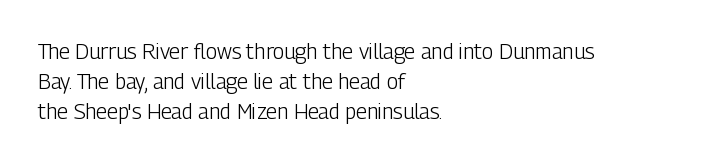
Q: Is the text bold? A: No.
Q: Is the text italic (slanted)? A: No, it is upright.
Q: Is the text underlined? A: No.
Q: How is the paragraph aligned? A: Left-aligned.
Q: Is the spacing between letters normal or unusually wide? A: Normal.
Q: Is the spacing between lines tight, normal or loose? A: Normal.
